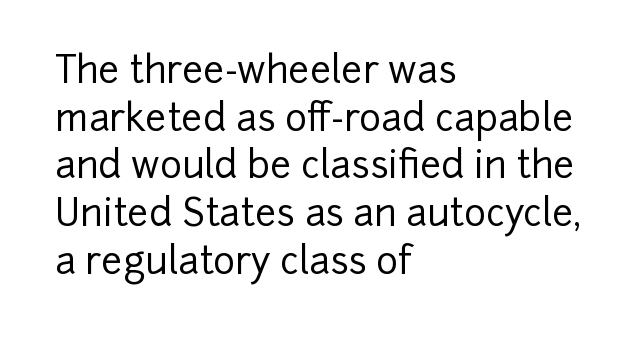
The image shows 37 px sans-serif type, upright; set left-aligned, normal line spacing (1.29x), normal letter spacing, not underlined; low stroke contrast and a medium x-height.
